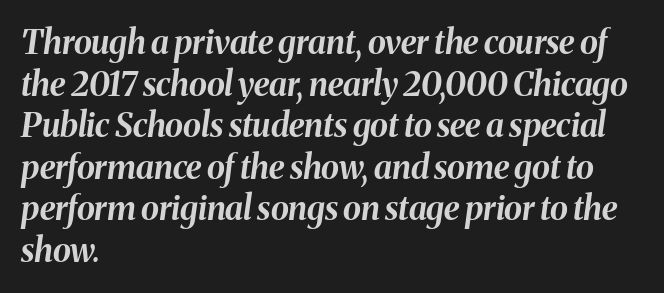
The image shows 33 px bold type, italic (leaning right); set left-aligned, normal line spacing (1.26x), normal letter spacing, not underlined; medium stroke contrast and a medium x-height.
